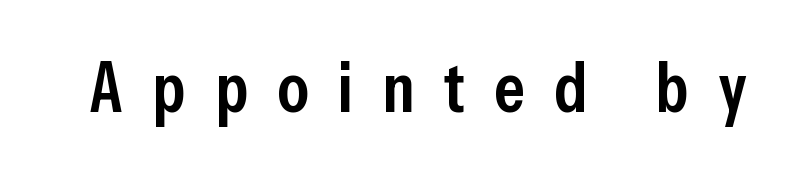
The image shows 71 px semibold, condensed sans-serif type, upright; set unusually wide letter spacing (+0.41 em), not underlined; low stroke contrast and a medium x-height.
